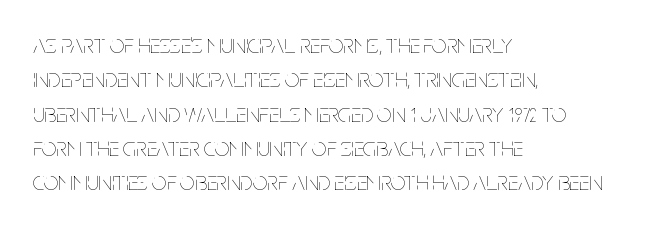
{"italic": "no", "bold": "no", "underline": "no", "align": "left", "line_spacing": "normal", "line_spacing_ratio": 1.32, "letter_spacing": "normal", "letter_spacing_em": 0.0, "glyph_px": 26}
